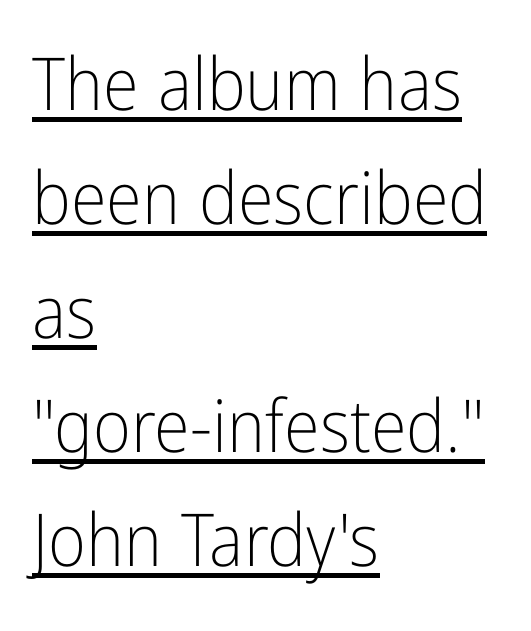
Q: Is the text bold? A: No.
Q: Is the text italic (slanted)? A: No, it is upright.
Q: Is the typeface a serif or a sans-serif typeface? A: Sans-serif.
Q: Is the text underlined? A: Yes.
Q: How is the paragraph aligned? A: Left-aligned.
Q: Is the spacing between letters normal or unusually wide? A: Normal.
Q: Is the spacing between lines tight, normal or loose? A: Normal.
Q: Width (condensed, normal, or wide)? A: Condensed.
Q: Stroke contrast? A: Low.
Q: x-height? A: Medium.
Q: Monospaced? A: No.
